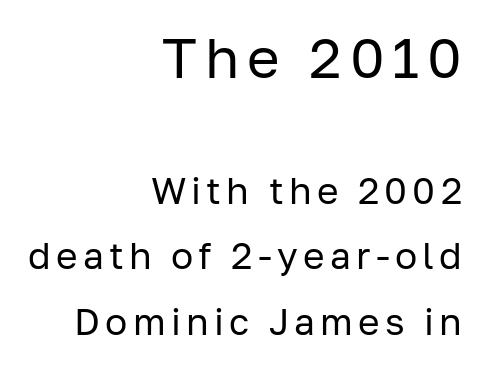
Typeset ragged left — the right edge is the straight one. The face looks like a standard text weight, possibly lighter. You could not count columns in this text — the font is proportionally spaced. Characters remain perfectly vertical along every line. Between these two stacked blocks, the higher one wins on size.
